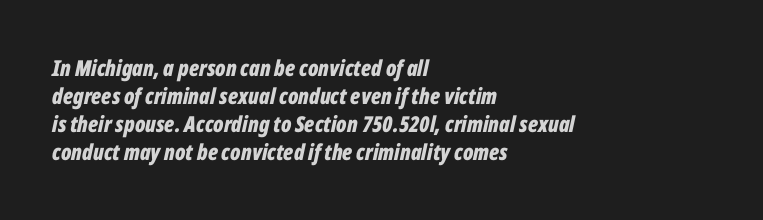
Q: Is the text bold? A: Yes.
Q: Is the text italic (slanted)? A: Yes, it leans right by about 12 degrees.
Q: Is the text underlined? A: No.
Q: How is the paragraph aligned? A: Left-aligned.
Q: Is the spacing between letters normal or unusually wide? A: Normal.
Q: Is the spacing between lines tight, normal or loose? A: Normal.
